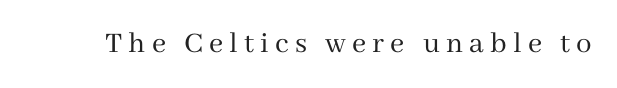
Varying glyph widths throughout — classic text-font behaviour. The glyphs are unaccompanied by any horizontal stroke below them. It's the straight-up-and-down kind of type. Think standard paragraph weight, or any step lighter than that. Letter spacing: wide. To sum up the face: it has serifs.
